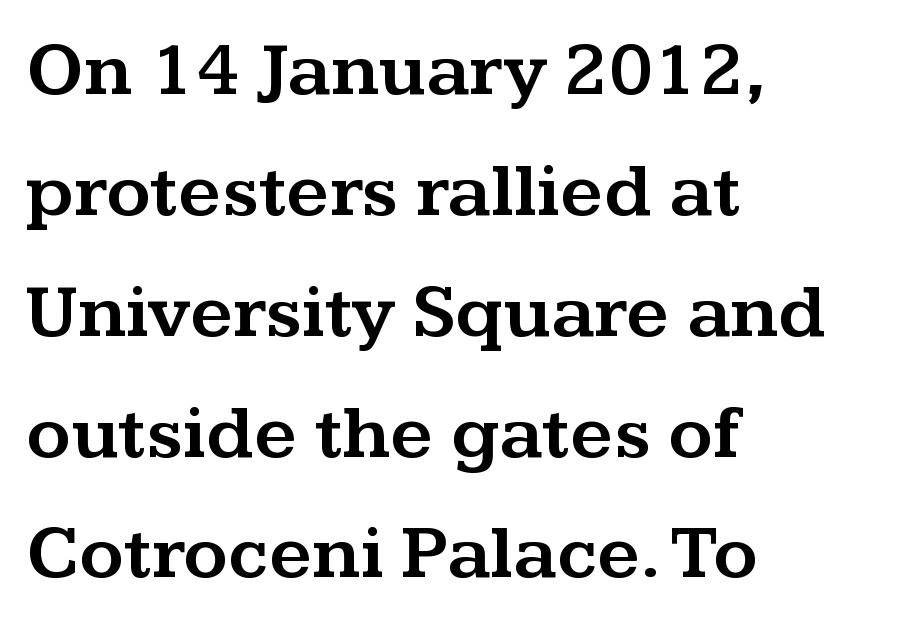
The image shows 76 px wide serif type, upright; set left-aligned, normal line spacing (1.59x), normal letter spacing, not underlined; medium stroke contrast and a medium x-height.
